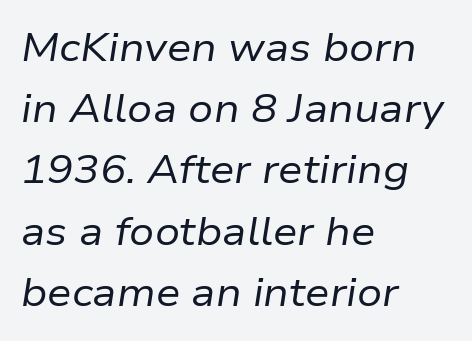
The image shows 39 px regular-weight type, italic (leaning right); set left-aligned, normal line spacing (1.57x), normal letter spacing, not underlined; low stroke contrast and a medium x-height.
